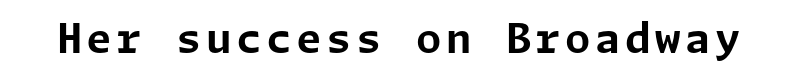
The image shows 41 px bold sans-serif type, upright; set not underlined; low stroke contrast and a medium x-height.
